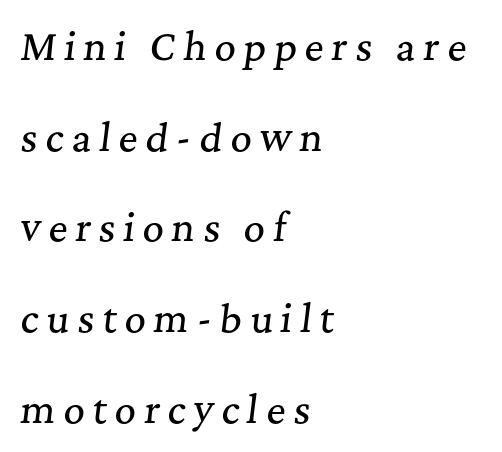
Q: Is the text italic (slanted)? A: Yes, it leans right by about 7 degrees.
Q: Is the typeface a serif or a sans-serif typeface? A: Serif.
Q: Is the text underlined? A: No.
Q: How is the paragraph aligned? A: Left-aligned.
Q: Is the spacing between letters normal or unusually wide? A: Unusually wide.
Q: Is the spacing between lines tight, normal or loose? A: Loose.
Q: Width (condensed, normal, or wide)? A: Normal.
Q: Stroke contrast? A: Medium.
Q: x-height? A: Medium.
Q: Monospaced? A: No.
